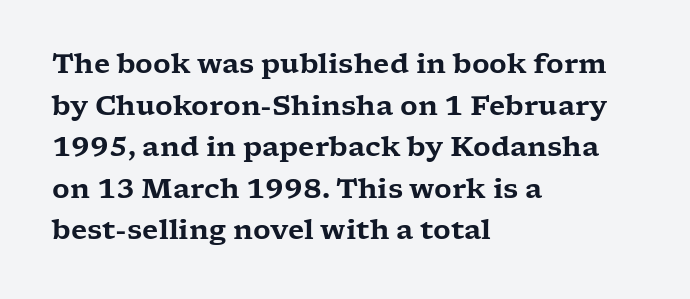
Q: Is the text italic (slanted)? A: No, it is upright.
Q: Is the text underlined? A: No.
Q: How is the paragraph aligned? A: Left-aligned.
Q: Is the spacing between letters normal or unusually wide? A: Normal.
Q: Is the spacing between lines tight, normal or loose? A: Normal.
